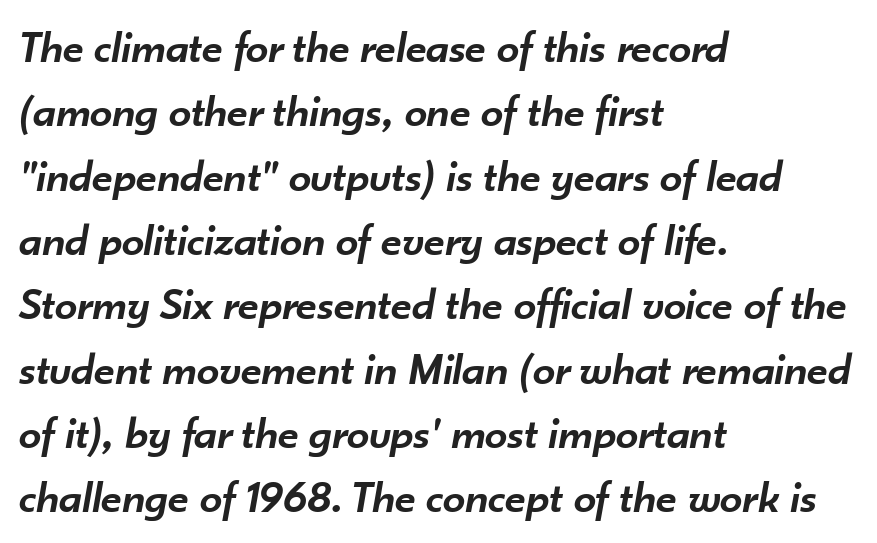
Q: Is the text bold? A: Semi-bold.
Q: Is the text italic (slanted)? A: Yes, it leans right by about 10 degrees.
Q: Is the text underlined? A: No.
Q: How is the paragraph aligned? A: Left-aligned.
Q: Is the spacing between letters normal or unusually wide? A: Normal.
Q: Is the spacing between lines tight, normal or loose? A: Normal.
Q: Width (condensed, normal, or wide)? A: Normal.
Q: Stroke contrast? A: Low.
Q: x-height? A: Small.
Q: Monospaced? A: No.
